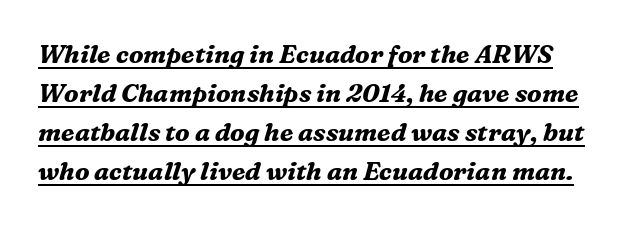
The image shows 25 px bold type, italic (leaning right); set normal line spacing (1.56x), normal letter spacing, underlined.
